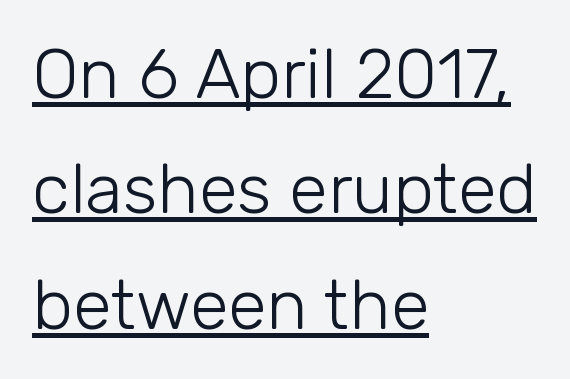
The image shows 70 px light sans-serif type, upright; set left-aligned, normal line spacing (1.65x), normal letter spacing, underlined; low stroke contrast and a medium x-height.
